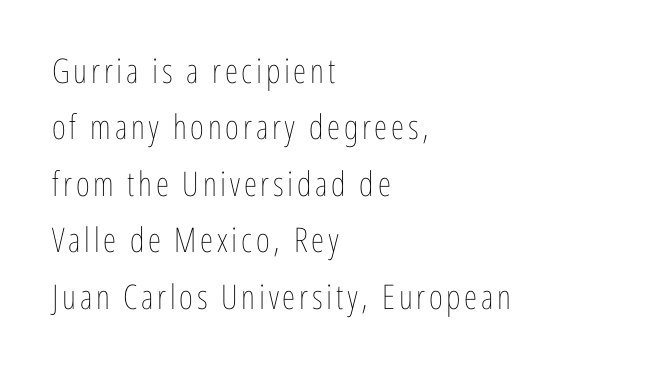
The image shows 34 px thin, condensed type, upright; set left-aligned, normal line spacing (1.66x), not underlined; low stroke contrast and a medium x-height.
